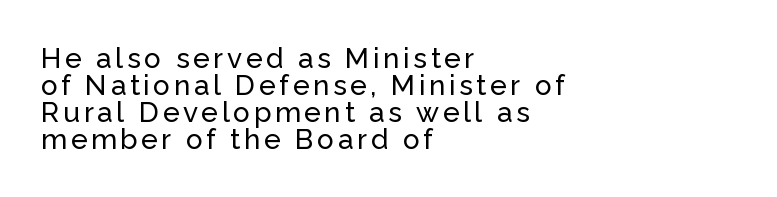
Q: Is the text italic (slanted)? A: No, it is upright.
Q: Is the typeface a serif or a sans-serif typeface? A: Sans-serif.
Q: Is the text underlined? A: No.
Q: How is the paragraph aligned? A: Left-aligned.
Q: Is the spacing between lines tight, normal or loose? A: Tight.
Q: Width (condensed, normal, or wide)? A: Normal.
Q: Stroke contrast? A: Low.
Q: x-height? A: Medium.
Q: Monospaced? A: No.
